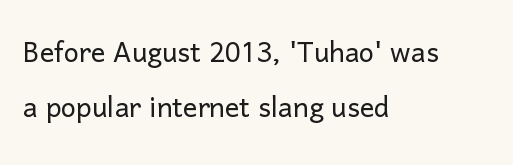
The glyphs are unaccompanied by any horizontal stroke below them. The letters stand straight up with perfectly vertical stems. Short note: letters normally spaced. Alignment: flush left. You could not count columns in this text — the font is proportionally spaced. Typographically, this falls in the sans-serif category.
